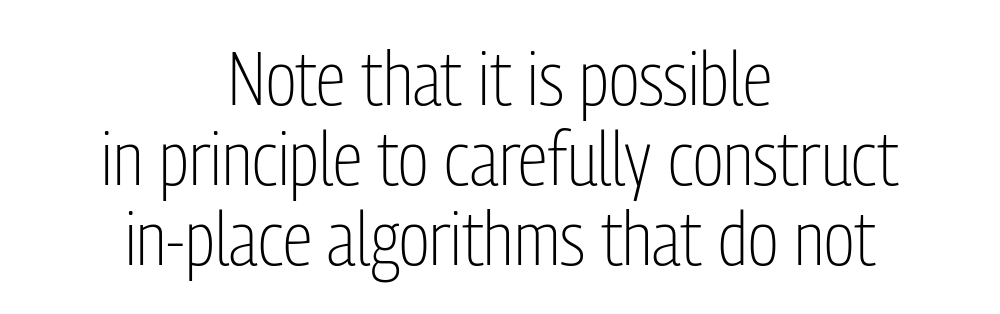
{"serif": "no", "italic": "no", "bold": "no", "weight": "light", "width": "condensed", "stroke_contrast": "low", "x_height": "medium", "monospaced": "no", "underline": "no", "align": "center", "line_spacing": "tight", "line_spacing_ratio": 1.05, "letter_spacing": "normal", "letter_spacing_em": 0.0, "glyph_px": 76}
